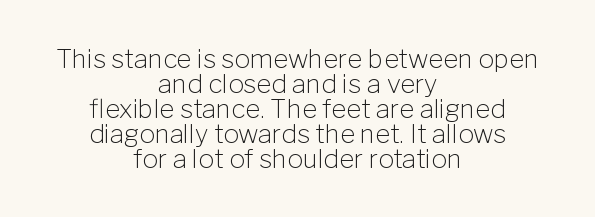
{"italic": "no", "bold": "no", "underline": "no", "align": "center", "line_spacing": "tight", "line_spacing_ratio": 0.96, "letter_spacing": "normal", "letter_spacing_em": 0.0, "glyph_px": 26}
